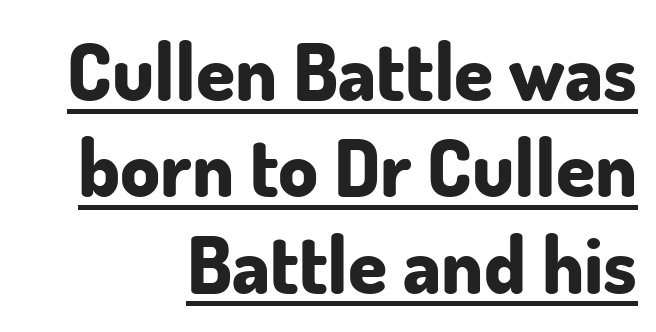
The image shows 79 px bold sans-serif type, upright; set right-aligned, line spacing 1.22x, normal letter spacing, underlined; low stroke contrast and a small x-height.
